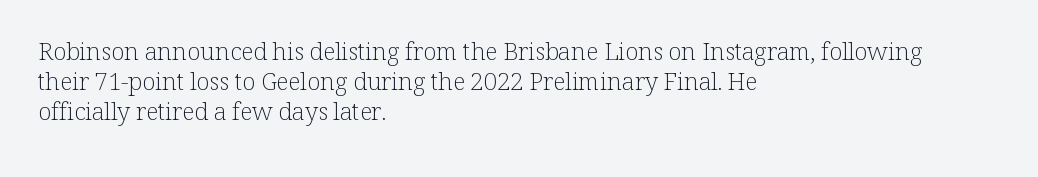
The image shows 24 px text type, upright; set left-aligned, normal line spacing (1.26x), normal letter spacing, not underlined.
